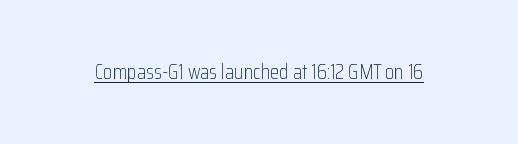
{"italic": "no", "bold": "no", "underline": "yes", "letter_spacing": "normal", "letter_spacing_em": 0.0, "glyph_px": 21}
